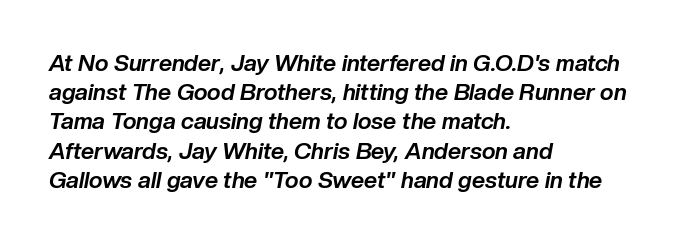
An italicized treatment has been applied to the whole sample. The letters are bold, with thick, heavy strokes. The foot of each line stays bare and open. Interline gaps are of average width in this sample. Here the glyphs are tracked normally, forming tight word shapes.
